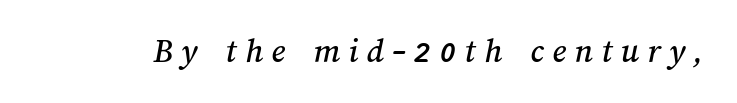
Characters follow at a spacing far wider than the type designer built in. No word sits above an underline. The face used here is proportionally spaced, like ordinary book or web type.
